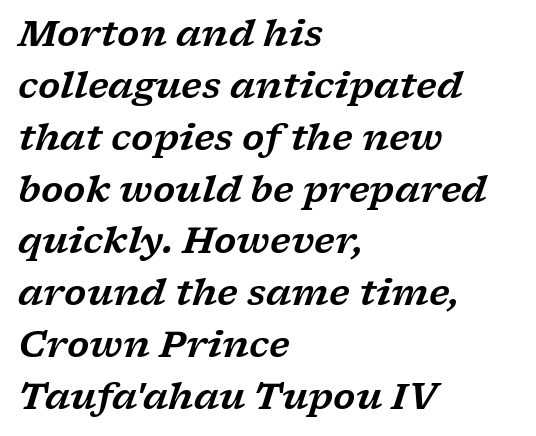
The image shows 36 px wide serif type, italic (leaning right); set left-aligned, normal line spacing (1.44x), normal letter spacing, not underlined; low stroke contrast and a medium x-height.
